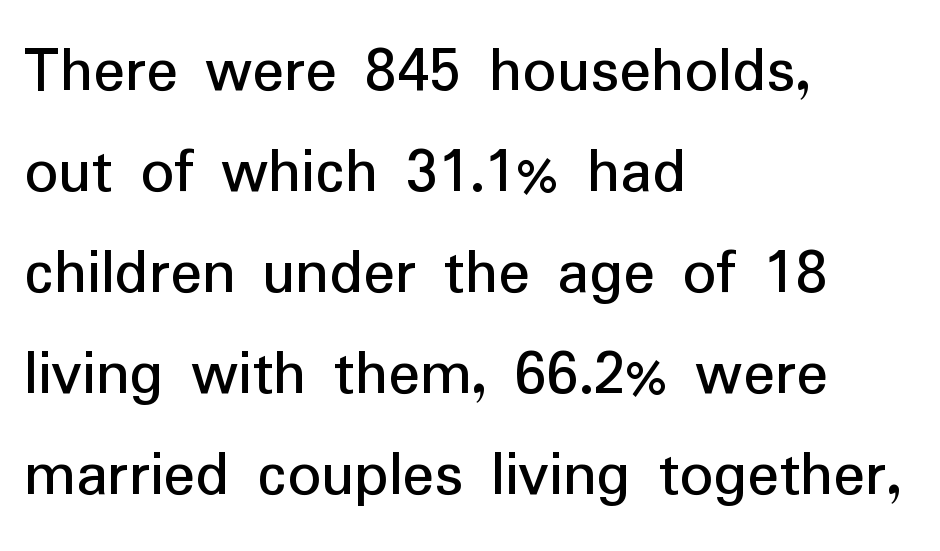
The image shows 66 px sans-serif type, upright; set left-aligned, normal line spacing (1.53x), normal letter spacing, not underlined; low stroke contrast and a medium x-height.
